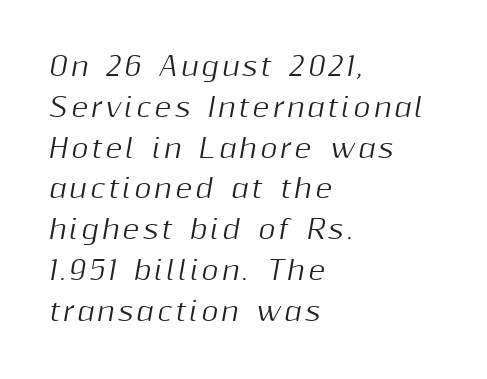
Q: Is the text italic (slanted)? A: Yes, it leans right by about 10 degrees.
Q: Is the text underlined? A: No.
Q: How is the paragraph aligned? A: Left-aligned.
Q: Is the spacing between lines tight, normal or loose? A: Normal.
